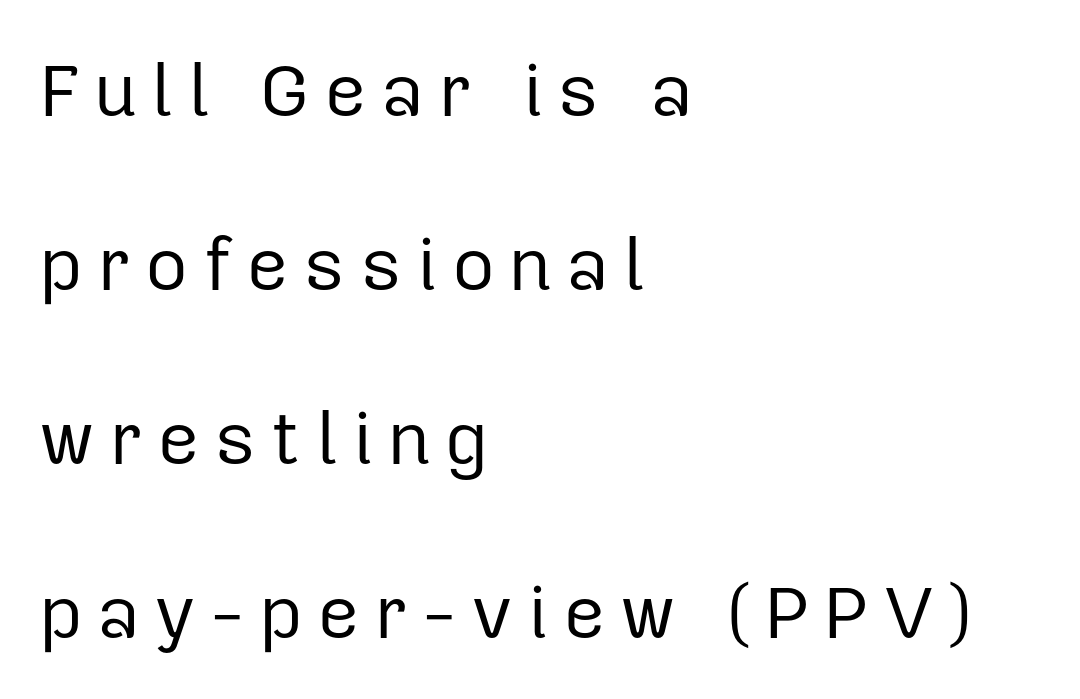
Is the type heavy? It reads as light-to-regular instead. Italic: no, the glyphs are upright roman. The face used here is proportionally spaced, like ordinary book or web type. Examine the stroke ends and you'll find no serifs. Is the block centered? No — it sits flush against the left margin. Horizontal bands of white between lines are thick stripes.
